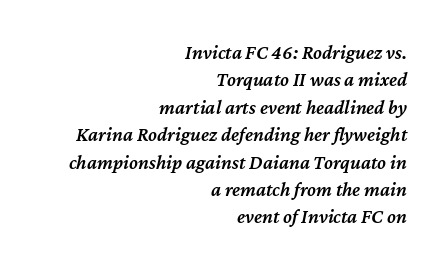
Q: Is the text bold? A: Semi-bold.
Q: Is the text italic (slanted)? A: Yes, it leans right by about 12 degrees.
Q: Is the text underlined? A: No.
Q: How is the paragraph aligned? A: Right-aligned.
Q: Is the spacing between letters normal or unusually wide? A: Normal.
Q: Is the spacing between lines tight, normal or loose? A: Normal.
